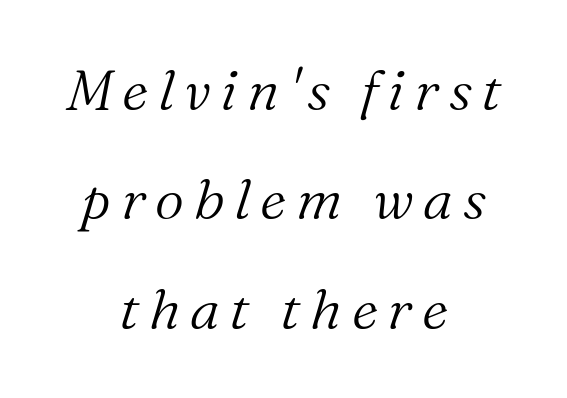
The image shows 57 px light serif type, italic (leaning right); set centered, loose line spacing (1.92x), not underlined; medium stroke contrast and a medium x-height.
